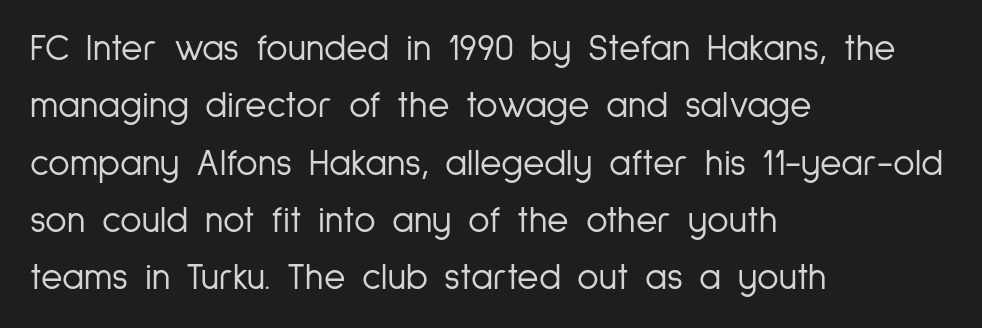
Q: Is the text bold? A: No.
Q: Is the text italic (slanted)? A: No, it is upright.
Q: Is the typeface a serif or a sans-serif typeface? A: Sans-serif.
Q: Is the text underlined? A: No.
Q: How is the paragraph aligned? A: Left-aligned.
Q: Is the spacing between letters normal or unusually wide? A: Normal.
Q: Is the spacing between lines tight, normal or loose? A: Normal.
Q: Width (condensed, normal, or wide)? A: Condensed.
Q: Stroke contrast? A: Low.
Q: x-height? A: Medium.
Q: Monospaced? A: No.
